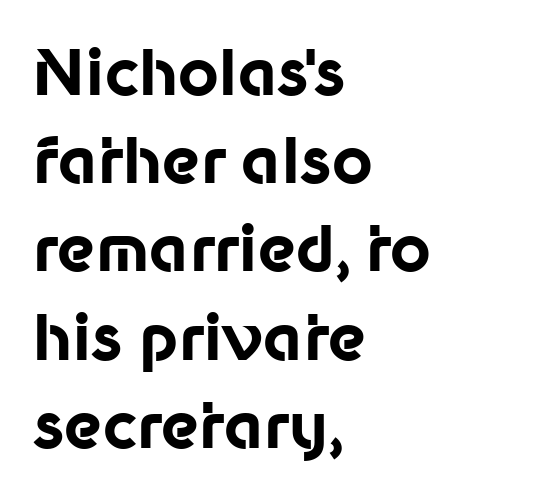
Ordinary non-slanted type is in use. Successive baselines arrive at the customary interval. This sample uses plain, unmodified letter spacing. Weight check: bold — yes, fully. This sample has the flowing, uneven cadence of proportional lettering.
